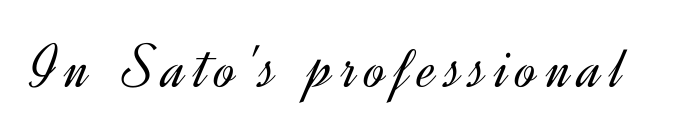
Do the characters align in a grid? No, the font is proportional. Regarding serifs, this sample does without them. A light-to-regular cut is what we see here.
